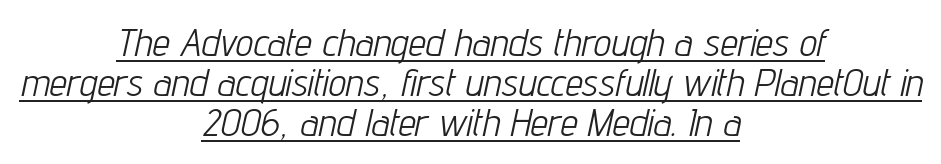
You could not count columns in this text — the font is proportionally spaced. The paragraph has two soft edges and a firm central axis. Vertical spacing — tight. These glyphs show unthickened strokes, regular width or finer. Look at the tracking — it's just the regular setting, nothing added.
